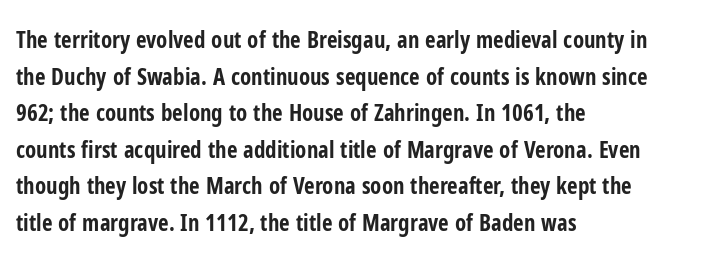
The image shows 23 px bold type, upright; set left-aligned, normal line spacing (1.59x), normal letter spacing, not underlined.
